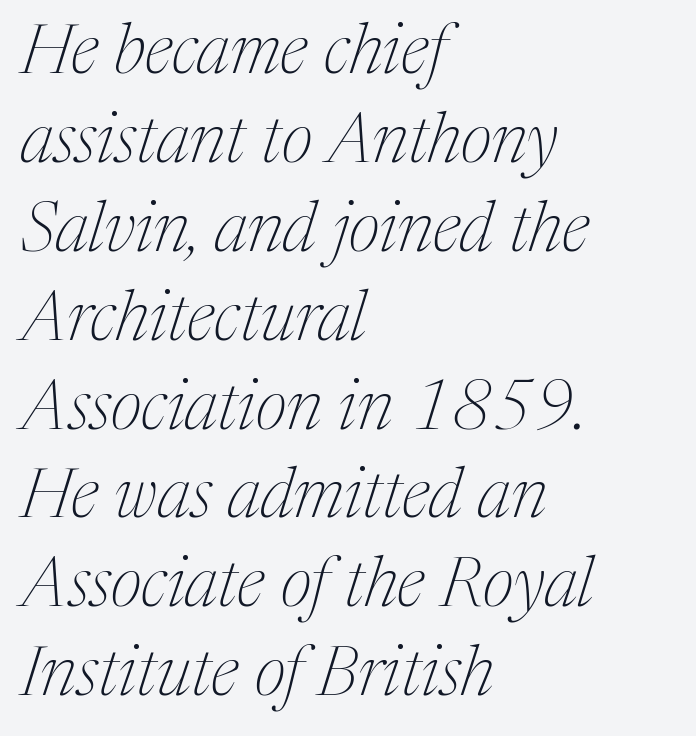
Q: Is the text bold? A: No.
Q: Is the text italic (slanted)? A: Yes, it leans right by about 17 degrees.
Q: Is the typeface a serif or a sans-serif typeface? A: Serif.
Q: Is the text underlined? A: No.
Q: How is the paragraph aligned? A: Left-aligned.
Q: Is the spacing between letters normal or unusually wide? A: Normal.
Q: Is the spacing between lines tight, normal or loose? A: Normal.
Q: Width (condensed, normal, or wide)? A: Normal.
Q: Stroke contrast? A: Medium.
Q: x-height? A: Medium.
Q: Monospaced? A: No.
